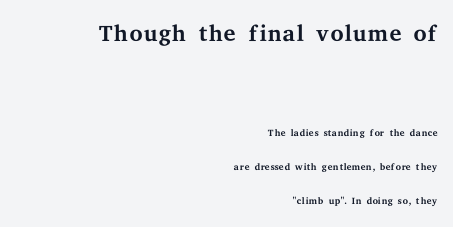
{"serif": "yes", "italic": "no", "bold": "no", "weight": "regular", "width": "wide", "stroke_contrast": "medium", "x_height": "medium", "monospaced": "no", "underline": "no", "align": "right", "line_spacing": "loose", "line_spacing_ratio": 2.41, "letter_spacing": "normal", "letter_spacing_em": 0.0, "larger_block": "first", "size_ratio": 2.43, "glyph_px": 34}
